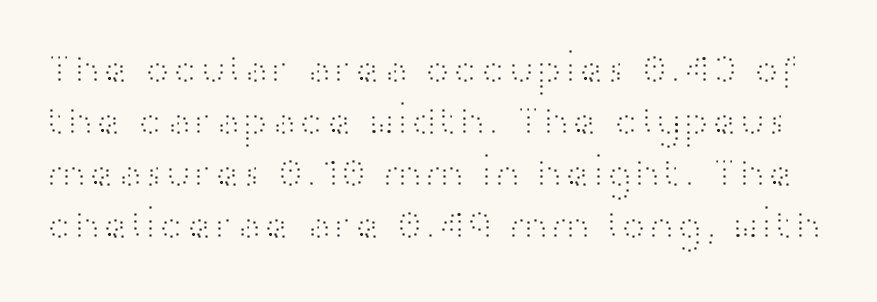
Spacing between characters is what you'd get straight out of the box. The font sits on the lighter half of the weight spectrum, regular included. The passage shown is typed in a proportional face where columns would drift. This sample uses an upright cut, with every glyph sitting square on the baseline. The baseline area is clear.
